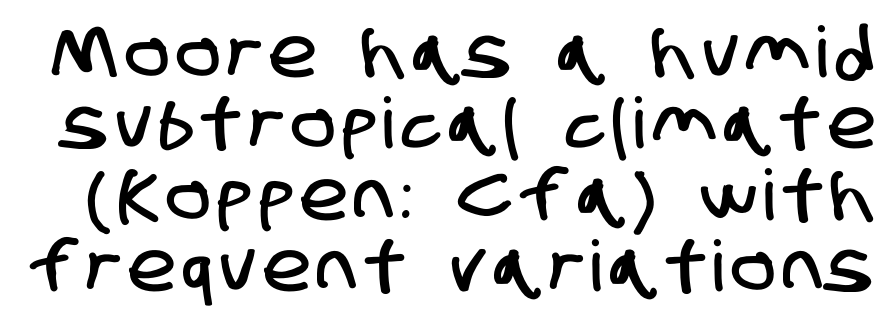
Q: Is the typeface a serif or a sans-serif typeface? A: Sans-serif.
Q: Is the text underlined? A: No.
Q: Is the spacing between lines tight, normal or loose? A: Tight.
Q: Width (condensed, normal, or wide)? A: Condensed.
Q: Stroke contrast? A: Low.
Q: x-height? A: Large.
Q: Monospaced? A: No.
